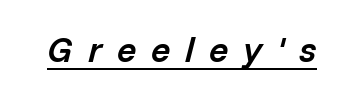
{"italic": "yes", "lean": "right", "slant_degrees": 14, "bold": "semi", "weight": "semibold", "width": "normal", "stroke_contrast": "low", "x_height": "medium", "monospaced": "no", "underline": "yes", "letter_spacing": "wide", "letter_spacing_em": 0.41, "glyph_px": 36}
